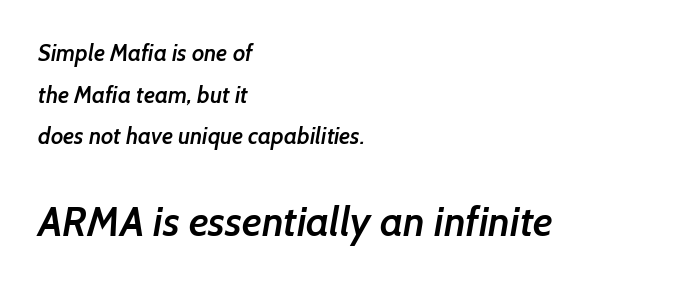
Lines of text with bare space underneath. Does extra space separate the letters? No, they use regular spacing. Notice how the passage keeps a crisp vertical edge on the left only. Semibold letterforms, between regular and bold.
